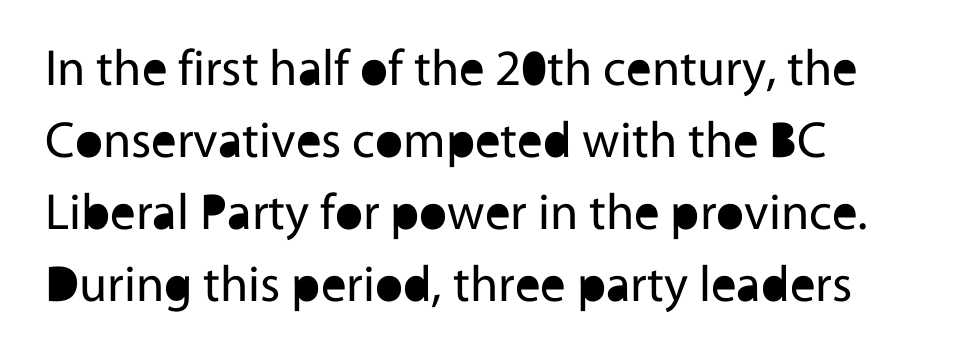
The image shows 51 px regular-weight sans-serif type, upright; set left-aligned, normal line spacing (1.41x), normal letter spacing, not underlined; a medium x-height.
